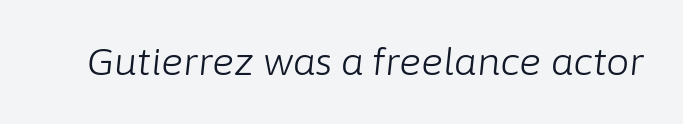
The image shows 37 px light type, italic (leaning right); set normal letter spacing, not underlined; low stroke contrast and a medium x-height.
